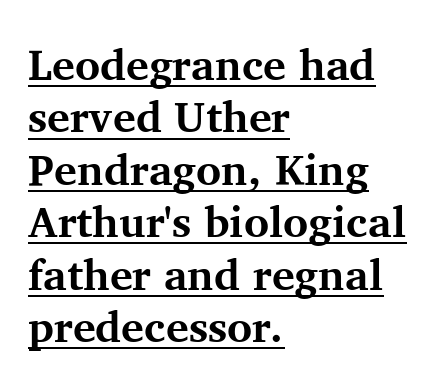
{"serif": "yes", "italic": "no", "bold": "yes", "weight": "bold", "width": "normal", "stroke_contrast": "medium", "x_height": "medium", "monospaced": "no", "underline": "yes", "align": "left", "line_spacing_ratio": 1.22, "letter_spacing": "normal", "letter_spacing_em": 0.0, "glyph_px": 43}
